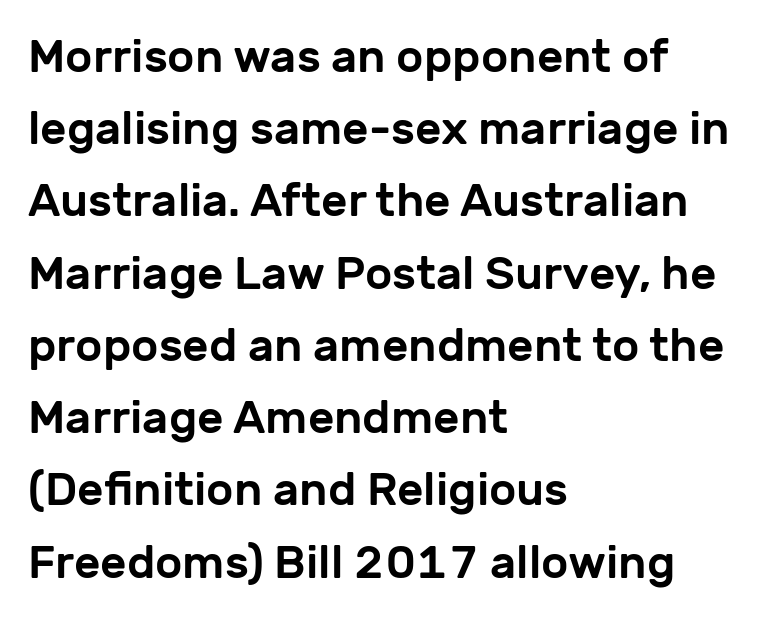
Q: Is the text italic (slanted)? A: No, it is upright.
Q: Is the typeface a serif or a sans-serif typeface? A: Sans-serif.
Q: Is the text underlined? A: No.
Q: How is the paragraph aligned? A: Left-aligned.
Q: Is the spacing between letters normal or unusually wide? A: Normal.
Q: Is the spacing between lines tight, normal or loose? A: Normal.
Q: Width (condensed, normal, or wide)? A: Normal.
Q: Stroke contrast? A: Low.
Q: x-height? A: Medium.
Q: Monospaced? A: No.
